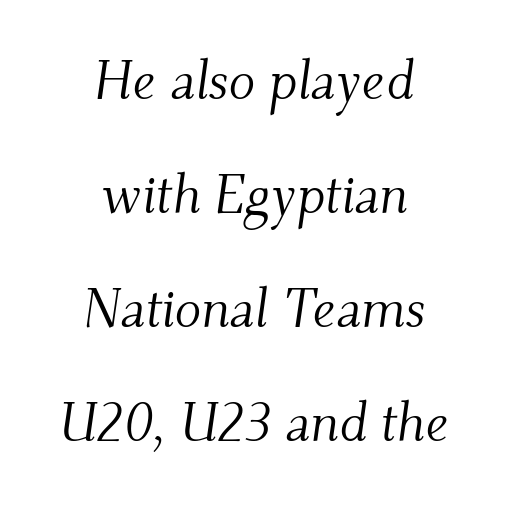
A typesetter would call this proportional, since set widths differ per character. In CSS terms this would be text-align: center. The strip under each line holds only bare page. Between one letter and the next there's only the usual sliver of space. Style check: oblique.
